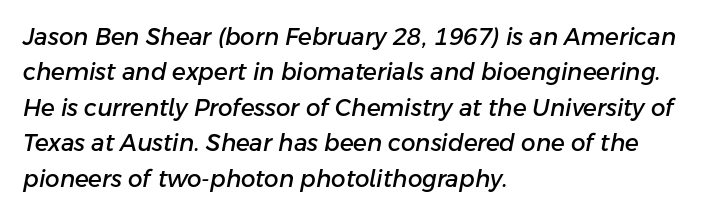
Q: Is the text italic (slanted)? A: Yes, it leans right by about 11 degrees.
Q: Is the text underlined? A: No.
Q: How is the paragraph aligned? A: Left-aligned.
Q: Is the spacing between letters normal or unusually wide? A: Normal.
Q: Is the spacing between lines tight, normal or loose? A: Normal.
